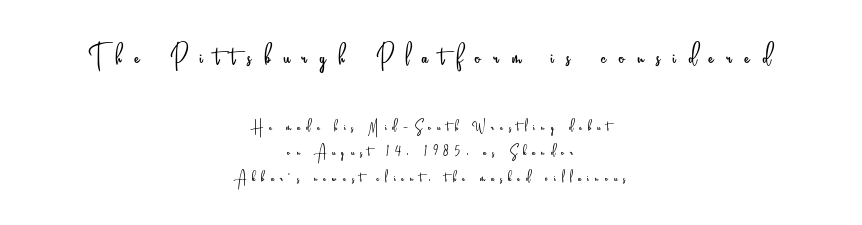
{"serif": "no", "bold": "no", "weight": "light", "width": "condensed", "stroke_contrast": "low", "x_height": "small", "monospaced": "no", "underline": "no", "align": "center", "line_spacing": "normal", "line_spacing_ratio": 1.42, "letter_spacing": "wide", "letter_spacing_em": 0.35, "larger_block": "first", "size_ratio": 2.0, "glyph_px": 36}
